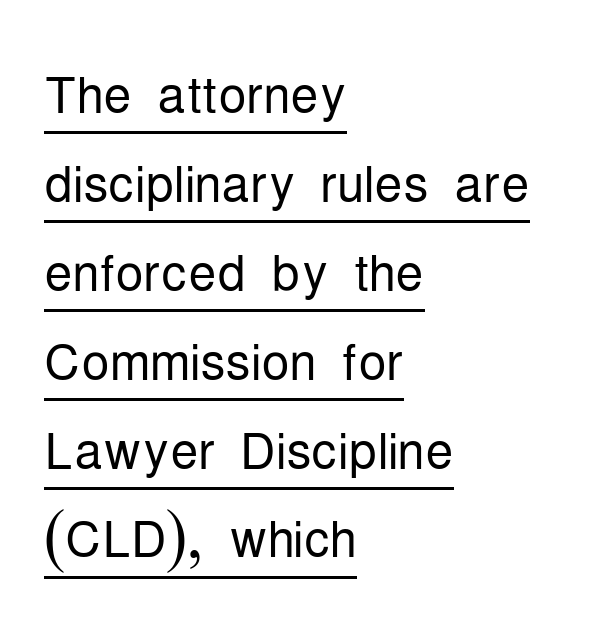
Q: Is the text bold? A: No.
Q: Is the text italic (slanted)? A: No, it is upright.
Q: Is the typeface a serif or a sans-serif typeface? A: Sans-serif.
Q: Is the text underlined? A: Yes.
Q: How is the paragraph aligned? A: Left-aligned.
Q: Is the spacing between letters normal or unusually wide? A: Normal.
Q: Is the spacing between lines tight, normal or loose? A: Normal.
Q: Width (condensed, normal, or wide)? A: Condensed.
Q: Stroke contrast? A: Low.
Q: x-height? A: Medium.
Q: Monospaced? A: No.
